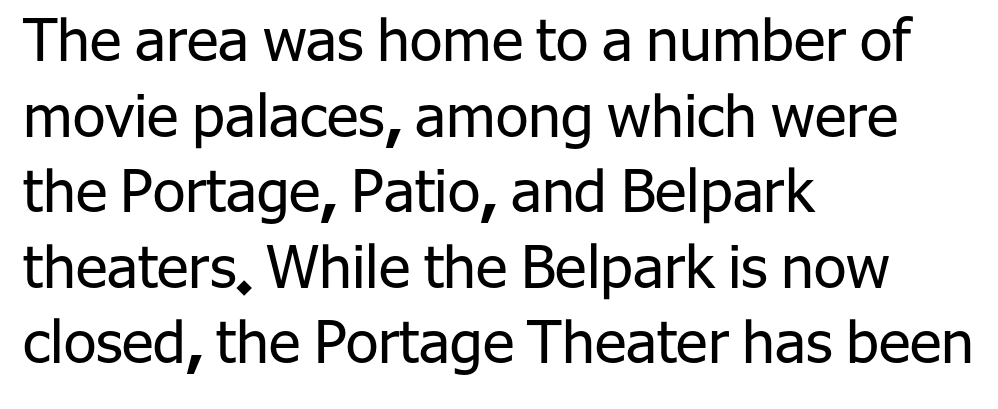
The image shows 59 px regular-weight sans-serif type, upright; set left-aligned, normal line spacing (1.28x), normal letter spacing, not underlined; low stroke contrast and a medium x-height.
